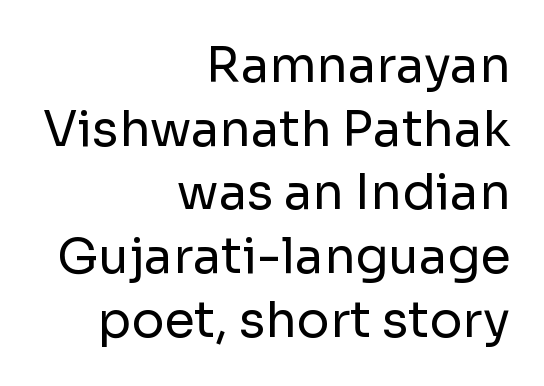
The image shows 49 px regular-weight sans-serif type, upright; set right-aligned, normal line spacing (1.3x), normal letter spacing, not underlined; low stroke contrast and a medium x-height.
